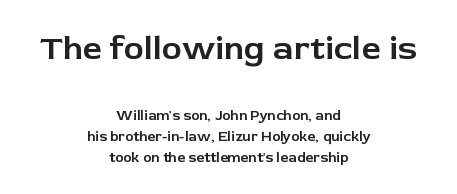
Q: Is the text italic (slanted)? A: No, it is upright.
Q: Is the typeface a serif or a sans-serif typeface? A: Sans-serif.
Q: Is the text underlined? A: No.
Q: How is the paragraph aligned? A: Centered.
Q: Is the spacing between letters normal or unusually wide? A: Normal.
Q: Is the spacing between lines tight, normal or loose? A: Normal.
Q: Which block of text is set in a larger size, the first (top) or the second (bottom)? A: The first (top) one.
Q: Width (condensed, normal, or wide)? A: Normal.
Q: Stroke contrast? A: Low.
Q: x-height? A: Medium.
Q: Monospaced? A: No.
